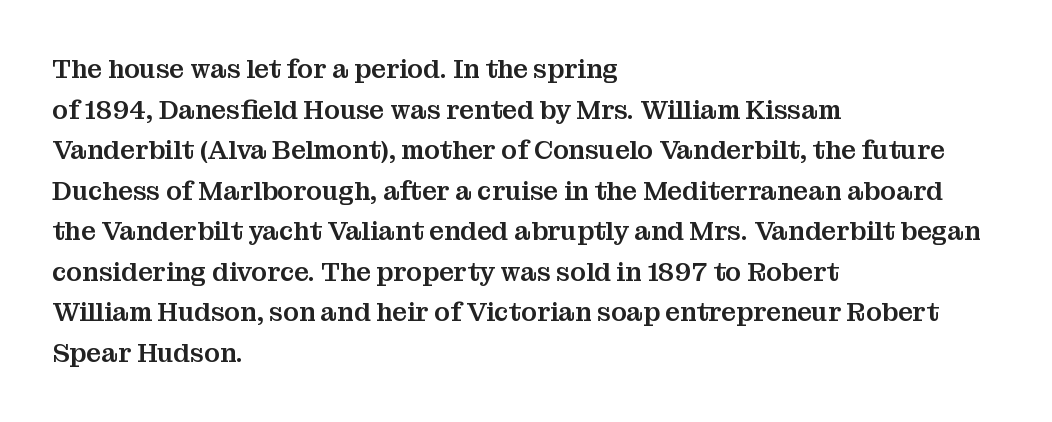
The image shows 26 px text type, upright; set left-aligned, normal line spacing (1.56x), normal letter spacing, not underlined.
